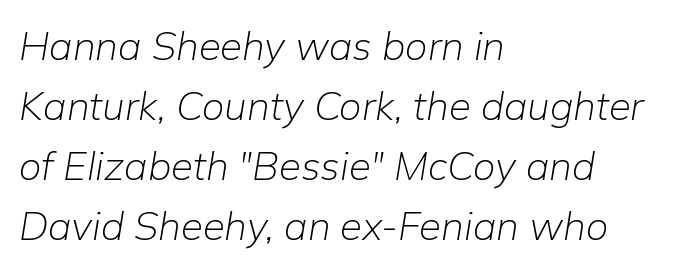
Is the stroke heavy? The answer is a plain regular-or-lighter. Tracking here is standard; glyphs follow each other at the usual distance. Students, observe: this is what conventionally led text looks like. Line starts are locked; line ends wander. Any mark beneath the type? The region is blank. This is oblique type, the kind used for emphasis or titles.
